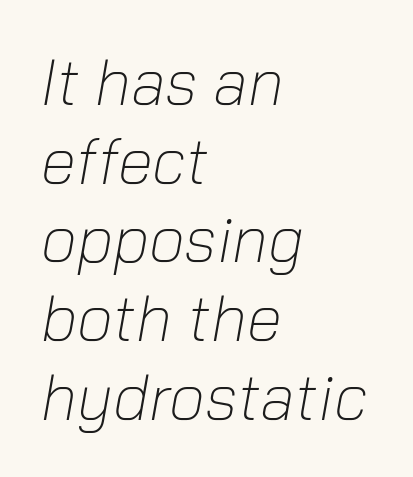
Letters rest on an invisible, unmarked baseline. Varying glyph widths throughout — classic text-font behaviour. Weight class: somewhere from thin through regular. Is the letter spacing exaggerated? No — it looks like the ordinary default. These lines are set flush left with a ragged right edge. Is the type slanted? Yes — the strokes lean at a clear angle.
